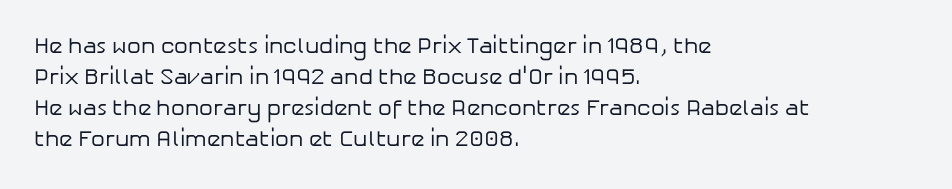
{"italic": "no", "bold": "no", "underline": "no", "align": "left", "line_spacing": "normal", "line_spacing_ratio": 1.41, "letter_spacing": "normal", "letter_spacing_em": 0.0, "glyph_px": 22}
